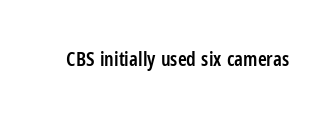
Q: Is the text bold? A: Semi-bold.
Q: Is the text italic (slanted)? A: No, it is upright.
Q: Is the text underlined? A: No.
Q: Is the spacing between letters normal or unusually wide? A: Normal.
